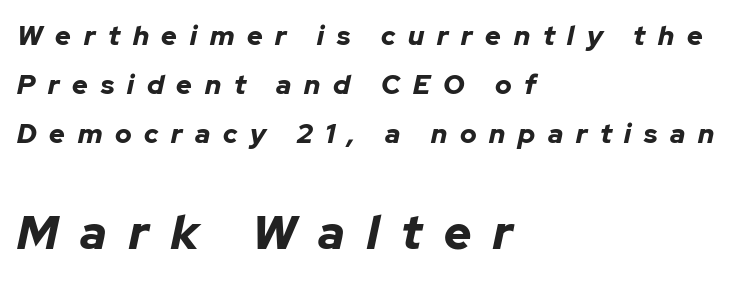
Proportional: the letters do not fall into vertical columns. This sample is left-justified, so line endings fall wherever the words run out. Style check: oblique. Inter-character spacing is expanded well beyond the font's built-in metrics. Scale increases going downward across the two blocks.
